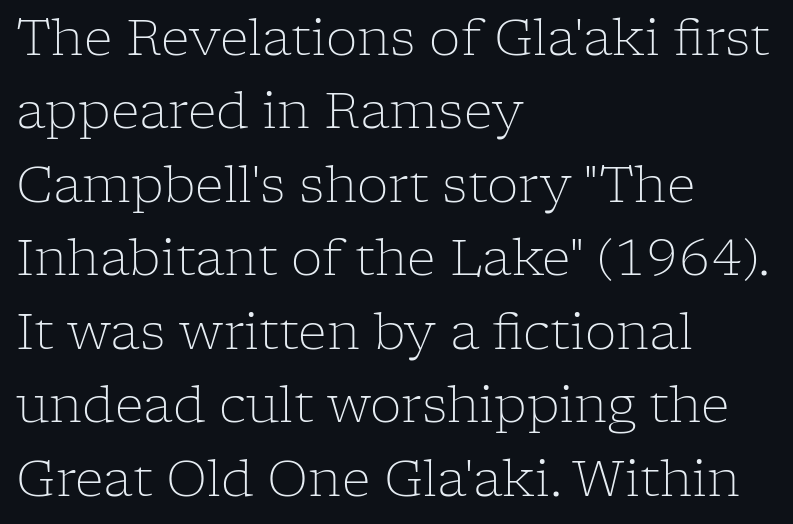
{"serif": "yes", "italic": "no", "bold": "no", "weight": "light", "width": "normal", "stroke_contrast": "low", "x_height": "medium", "monospaced": "no", "underline": "no", "align": "left", "line_spacing": "normal", "line_spacing_ratio": 1.47, "letter_spacing": "normal", "letter_spacing_em": 0.0, "glyph_px": 50}
